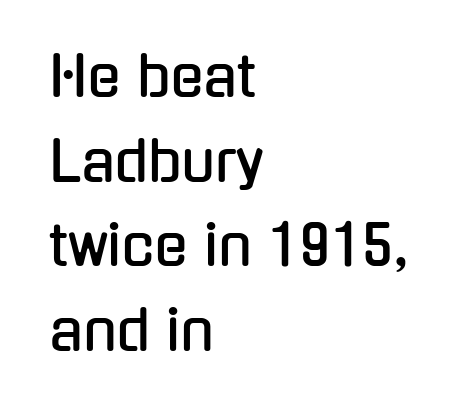
Check under the words: just untouched page. The type is set solid horizontally, with unmodified tracking. Every stem runs plumb, perpendicular to the baseline. This sample has the flowing, uneven cadence of proportional lettering.
